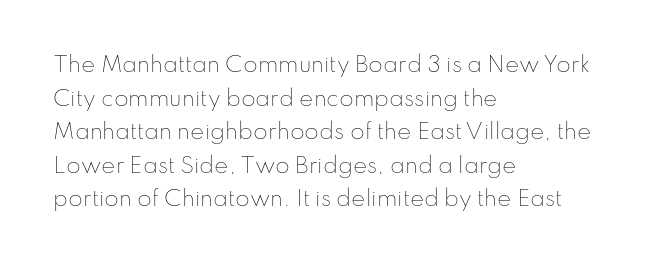
The image shows 21 px text type, upright; set left-aligned, normal line spacing (1.6x), normal letter spacing, not underlined.
